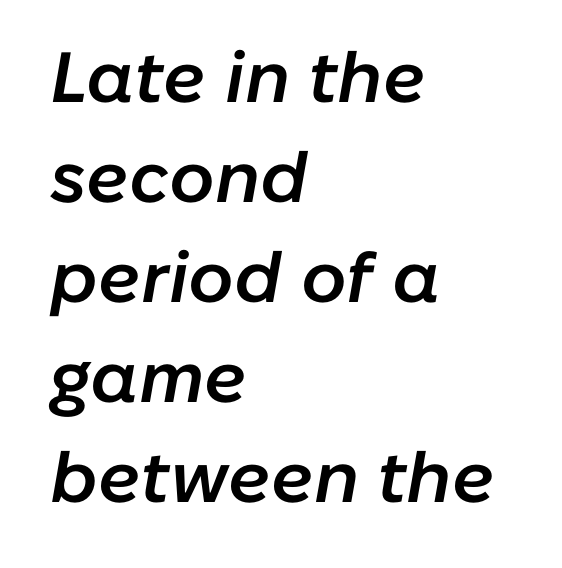
The image shows 71 px semibold type, italic (leaning right); set left-aligned, normal line spacing (1.41x), normal letter spacing, not underlined; low stroke contrast and a medium x-height.
